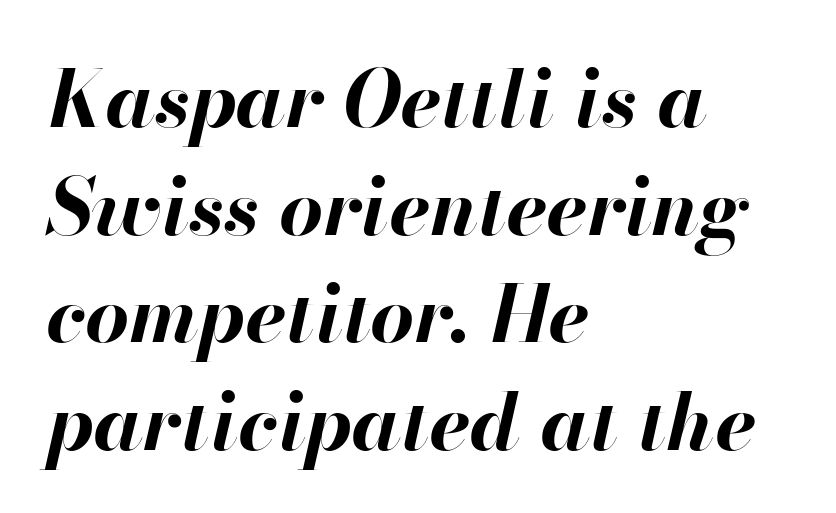
Q: Is the text bold? A: Yes.
Q: Is the text italic (slanted)? A: Yes, it leans right by about 13 degrees.
Q: Is the text underlined? A: No.
Q: How is the paragraph aligned? A: Left-aligned.
Q: Is the spacing between letters normal or unusually wide? A: Normal.
Q: Is the spacing between lines tight, normal or loose? A: Normal.
Q: Width (condensed, normal, or wide)? A: Normal.
Q: Stroke contrast? A: High.
Q: x-height? A: Small.
Q: Monospaced? A: No.
